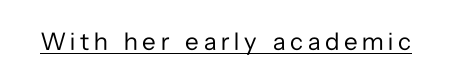
The image shows 25 px text type, upright; set underlined.
